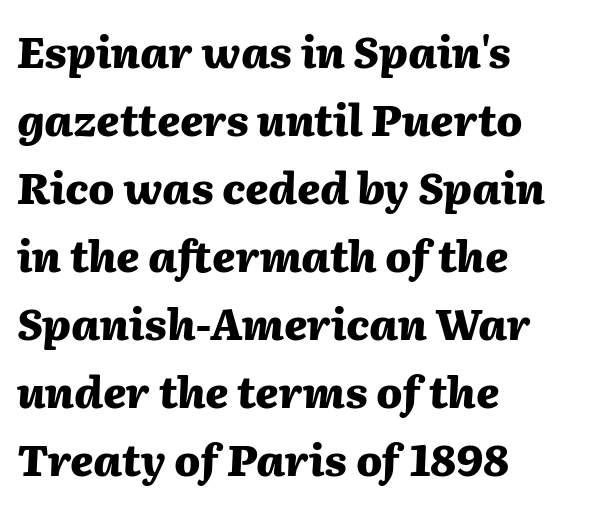
Q: Is the text bold? A: Yes.
Q: Is the text italic (slanted)? A: Yes, it leans right by about 2 degrees.
Q: Is the text underlined? A: No.
Q: How is the paragraph aligned? A: Left-aligned.
Q: Is the spacing between letters normal or unusually wide? A: Normal.
Q: Is the spacing between lines tight, normal or loose? A: Normal.
Q: Width (condensed, normal, or wide)? A: Normal.
Q: Stroke contrast? A: Medium.
Q: x-height? A: Medium.
Q: Monospaced? A: No.
